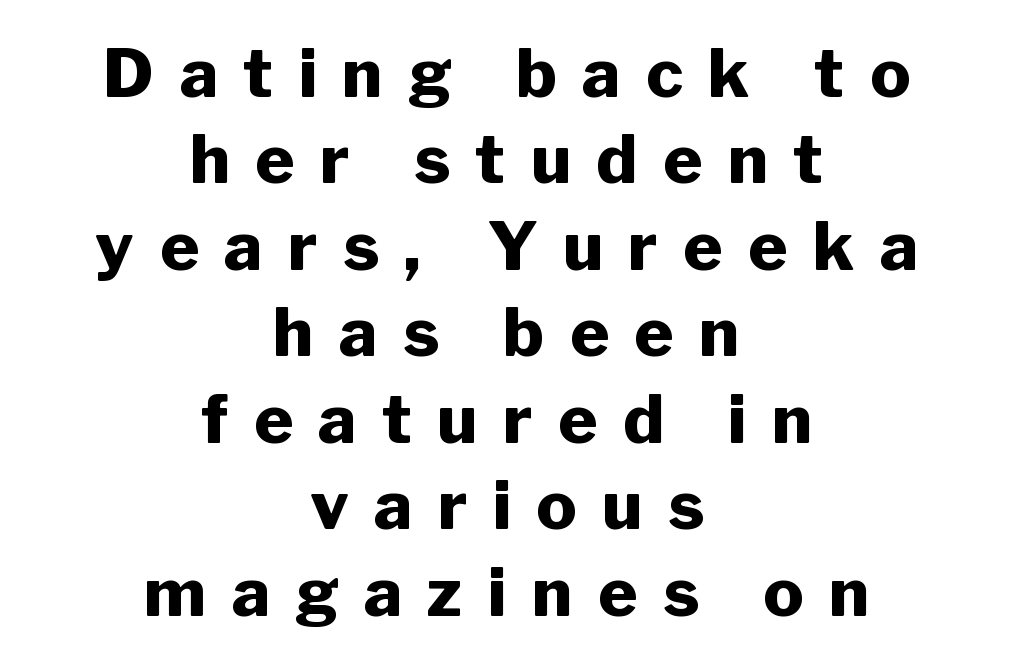
{"serif": "no", "italic": "no", "bold": "yes", "weight": "heavy", "width": "normal", "stroke_contrast": "low", "x_height": "medium", "monospaced": "no", "underline": "no", "align": "center", "line_spacing": "normal", "line_spacing_ratio": 1.29, "letter_spacing": "wide", "letter_spacing_em": 0.38, "glyph_px": 67}
